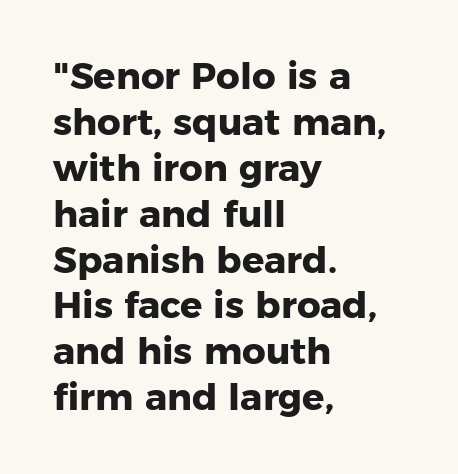
{"serif": "no", "italic": "no", "bold": "yes", "weight": "heavy", "width": "normal", "stroke_contrast": "low", "x_height": "medium", "monospaced": "no", "underline": "no", "align": "left", "line_spacing_ratio": 1.24, "letter_spacing": "normal", "letter_spacing_em": 0.0, "glyph_px": 37}
